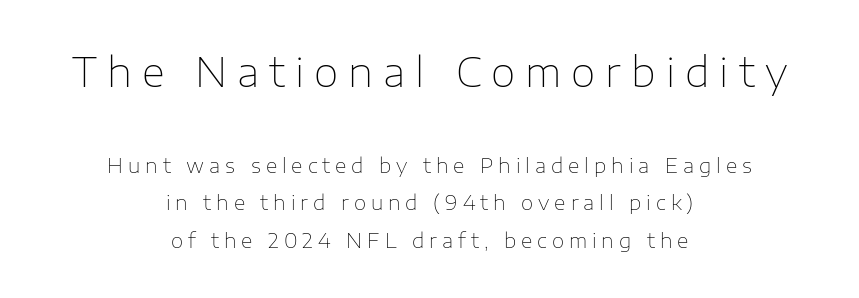
The image shows 40 px thin sans-serif type, upright; set centered, line spacing 1.87x, unusually wide letter spacing (+0.25 em), not underlined; the first (top) block is 2.0x larger; low stroke contrast and a medium x-height.
